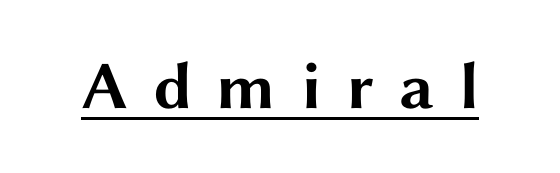
Q: Is the text bold? A: Yes.
Q: Is the text italic (slanted)? A: No, it is upright.
Q: Is the typeface a serif or a sans-serif typeface? A: Sans-serif.
Q: Is the text underlined? A: Yes.
Q: Is the spacing between letters normal or unusually wide? A: Unusually wide.
Q: Width (condensed, normal, or wide)? A: Wide.
Q: Stroke contrast? A: Medium.
Q: x-height? A: Medium.
Q: Monospaced? A: No.
